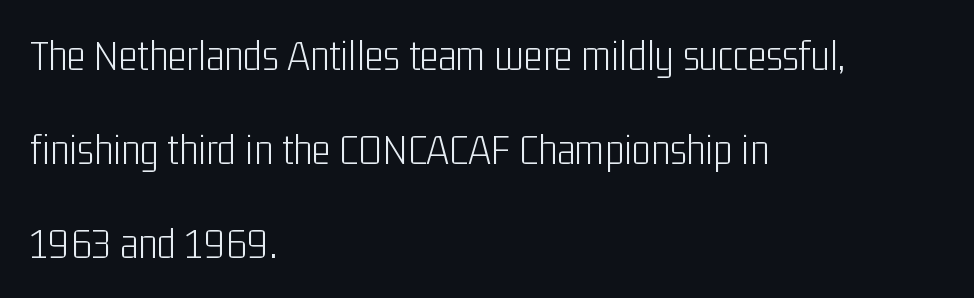
Reading down the block, your eye returns to a fixed left position each line. Serifs: no, the terminals of the letterforms are clean. The words here are not underlined. Spacing between characters is what you'd get straight out of the box.
